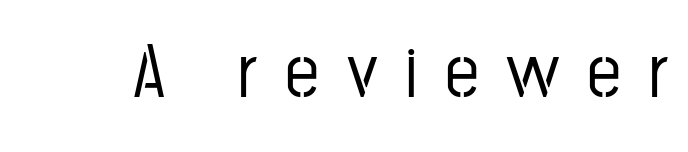
The text was rendered using a sans face with plain stroke endings. The string is rendered with underlining switched off. These lines were composed using upright roman letters. Character widths vary here, with narrow letters taking less room than wide ones. These lines have a slow, spaced-out rhythm from letter to letter.
